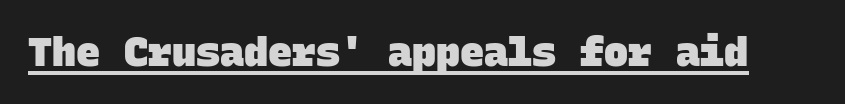
Q: Is the text bold? A: Yes.
Q: Is the typeface a serif or a sans-serif typeface? A: Sans-serif.
Q: Is the text underlined? A: Yes.
Q: Is the spacing between letters normal or unusually wide? A: Normal.
Q: Width (condensed, normal, or wide)? A: Normal.
Q: Stroke contrast? A: Low.
Q: x-height? A: Large.
Q: Monospaced? A: Yes.
